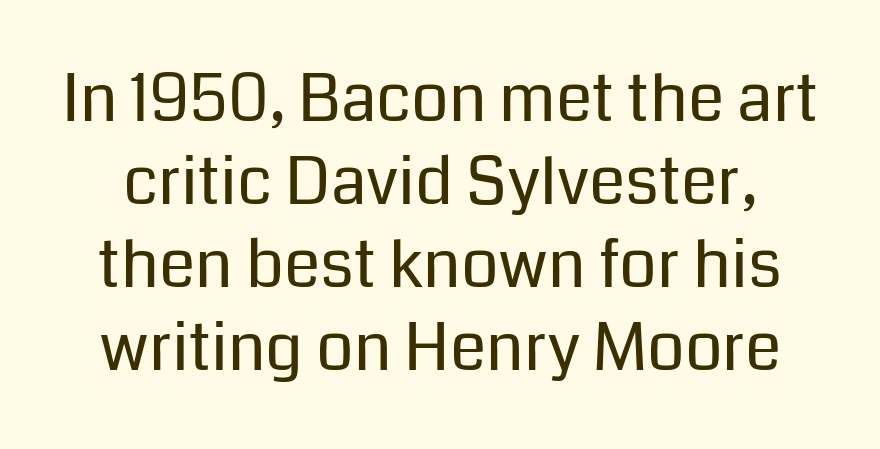
The image shows 66 px regular-weight sans-serif type, upright; set normal line spacing (1.26x), normal letter spacing, not underlined; low stroke contrast and a medium x-height.
